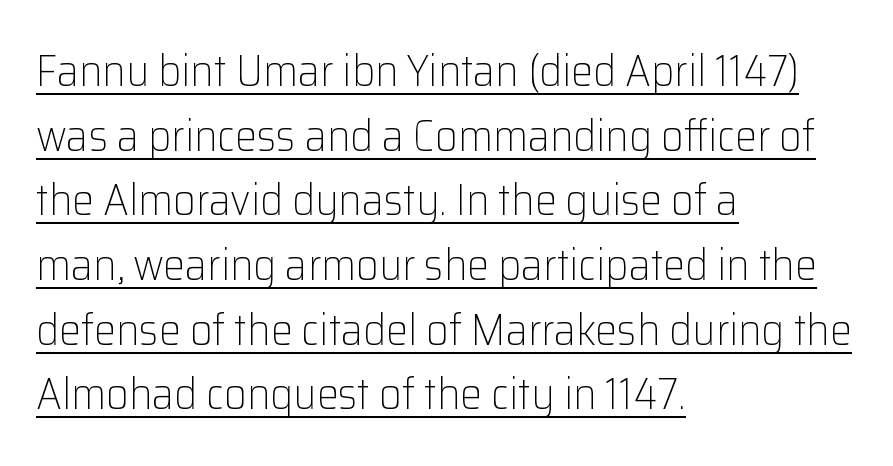
The image shows 44 px light sans-serif type, upright; set left-aligned, normal line spacing (1.47x), normal letter spacing, underlined; low stroke contrast and a medium x-height.
